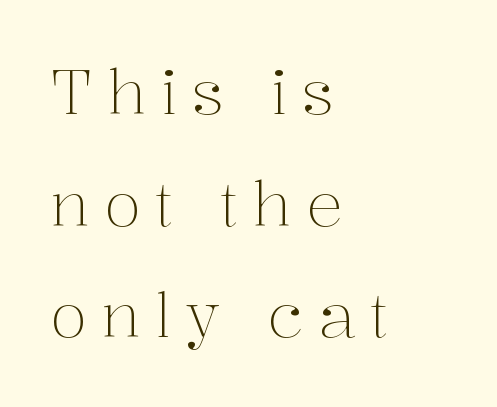
Q: Is the text bold? A: No.
Q: Is the text italic (slanted)? A: No, it is upright.
Q: Is the typeface a serif or a sans-serif typeface? A: Serif.
Q: Is the text underlined? A: No.
Q: How is the paragraph aligned? A: Left-aligned.
Q: Is the spacing between letters normal or unusually wide? A: Unusually wide.
Q: Width (condensed, normal, or wide)? A: Normal.
Q: Stroke contrast? A: Medium.
Q: x-height? A: Medium.
Q: Monospaced? A: No.
